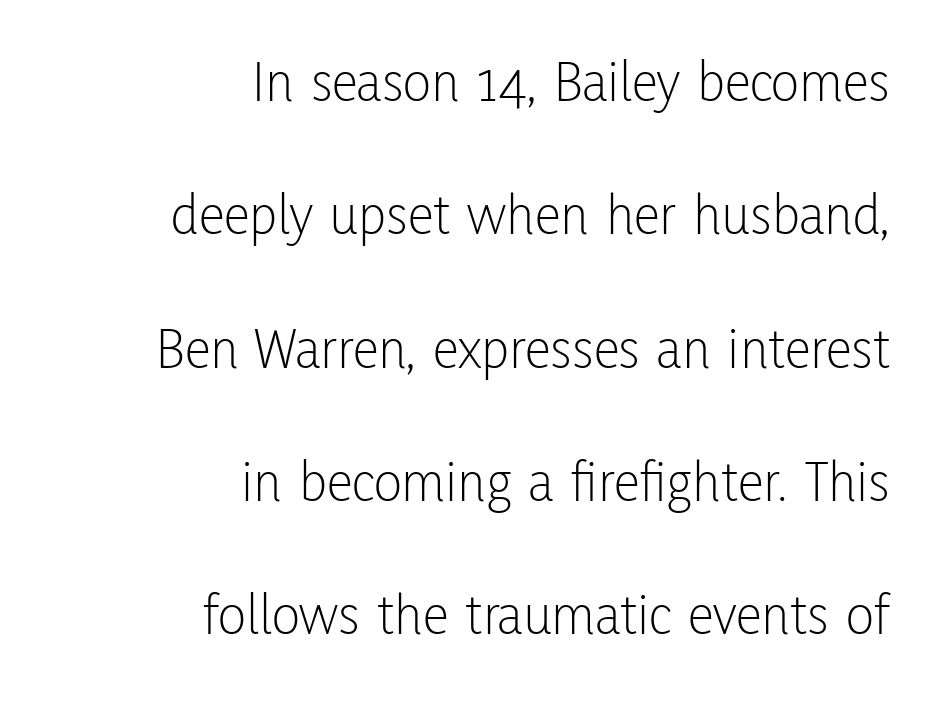
Q: Is the text bold? A: No.
Q: Is the text italic (slanted)? A: No, it is upright.
Q: Is the typeface a serif or a sans-serif typeface? A: Sans-serif.
Q: Is the text underlined? A: No.
Q: How is the paragraph aligned? A: Right-aligned.
Q: Is the spacing between letters normal or unusually wide? A: Normal.
Q: Is the spacing between lines tight, normal or loose? A: Loose.
Q: Width (condensed, normal, or wide)? A: Condensed.
Q: Stroke contrast? A: Low.
Q: x-height? A: Medium.
Q: Monospaced? A: No.
